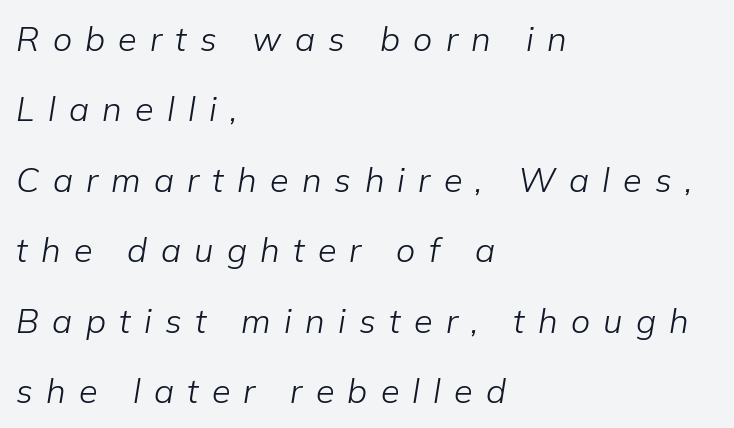
{"italic": "yes", "lean": "right", "slant_degrees": 9, "bold": "no", "weight": "light", "width": "normal", "stroke_contrast": "low", "x_height": "medium", "monospaced": "no", "underline": "no", "align": "left", "line_spacing": "loose", "line_spacing_ratio": 2.07, "letter_spacing": "wide", "letter_spacing_em": 0.39, "glyph_px": 34}
